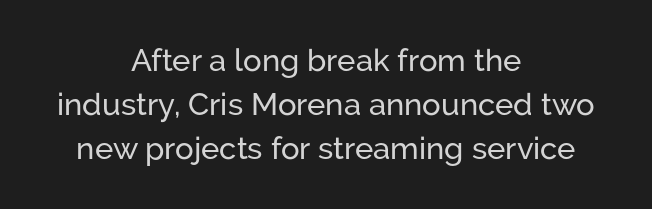
The image shows 31 px sans-serif type, upright; set centered, normal line spacing (1.42x), normal letter spacing, not underlined; low stroke contrast and a medium x-height.
